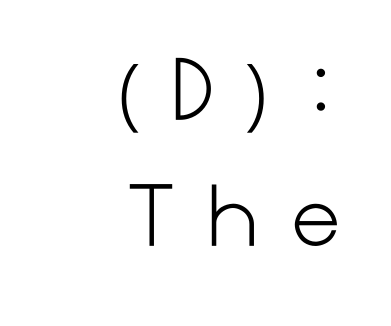
{"serif": "no", "italic": "no", "bold": "no", "weight": "light", "width": "normal", "stroke_contrast": "low", "x_height": "medium", "underline": "no", "align": "right", "line_spacing": "normal", "line_spacing_ratio": 1.57, "letter_spacing": "wide", "letter_spacing_em": 0.39, "glyph_px": 80}
